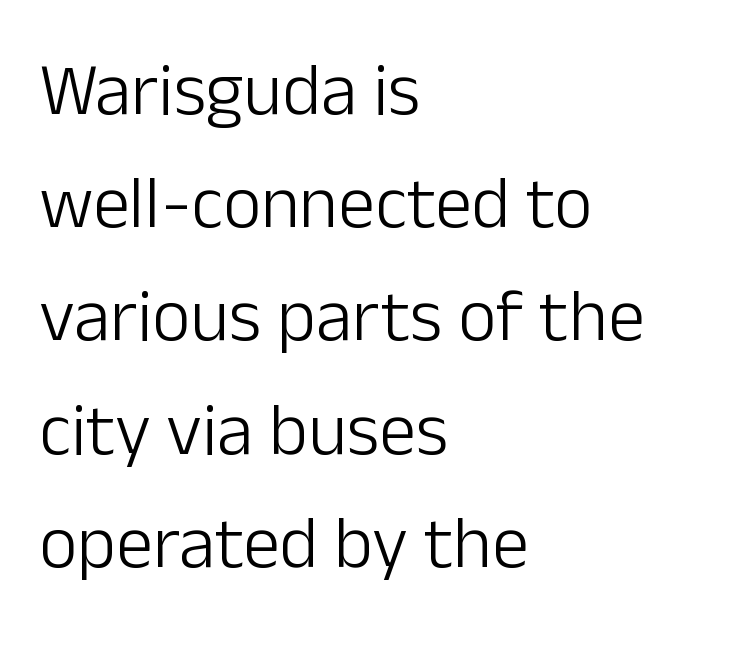
The image shows 74 px light sans-serif type, upright; set left-aligned, normal line spacing (1.53x), normal letter spacing, not underlined; low stroke contrast and a medium x-height.
